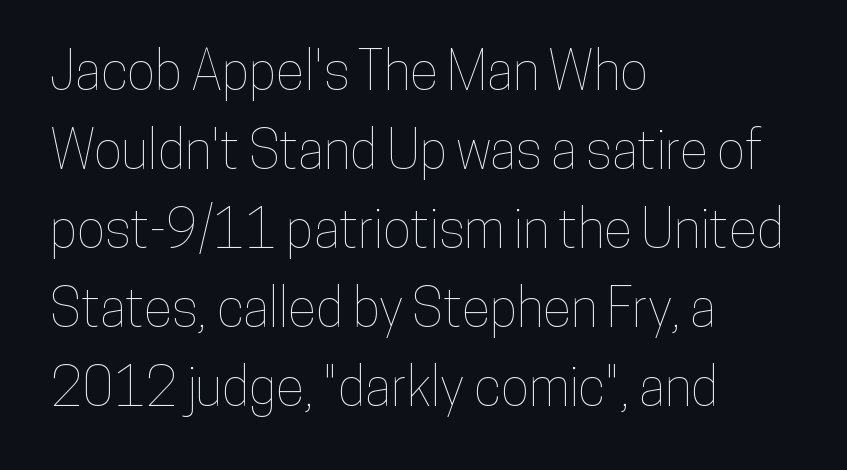
{"italic": "no", "width": "condensed", "stroke_contrast": "low", "x_height": "medium", "monospaced": "no", "underline": "no", "align": "left", "line_spacing": "normal", "line_spacing_ratio": 1.49, "letter_spacing": "normal", "letter_spacing_em": 0.0, "glyph_px": 53}
